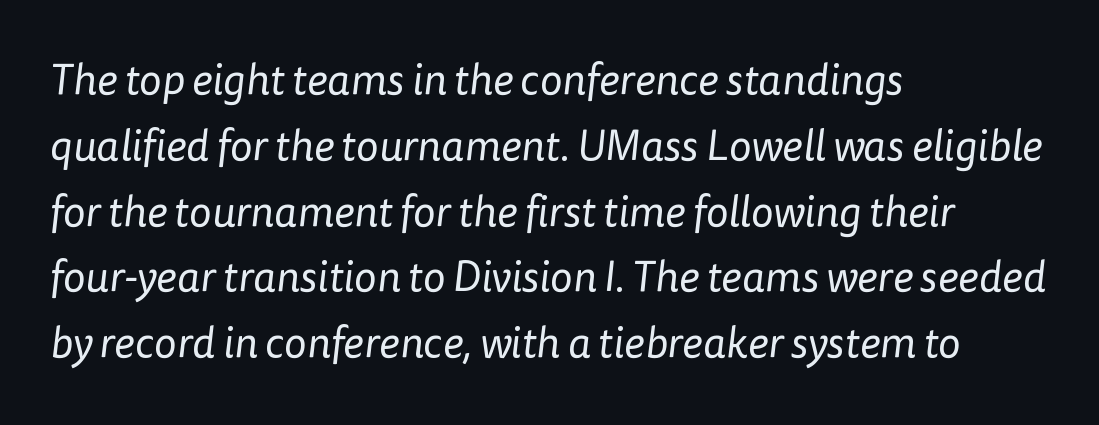
The image shows 43 px regular-weight sans-serif type; set left-aligned, normal line spacing (1.53x), normal letter spacing, not underlined; low stroke contrast and a medium x-height.
